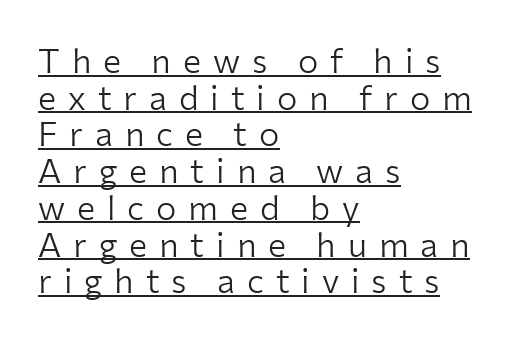
Q: Is the text bold? A: No.
Q: Is the text italic (slanted)? A: No, it is upright.
Q: Is the typeface a serif or a sans-serif typeface? A: Sans-serif.
Q: Is the text underlined? A: Yes.
Q: How is the paragraph aligned? A: Left-aligned.
Q: Is the spacing between letters normal or unusually wide? A: Unusually wide.
Q: Is the spacing between lines tight, normal or loose? A: Tight.
Q: Width (condensed, normal, or wide)? A: Normal.
Q: Stroke contrast? A: Low.
Q: x-height? A: Medium.
Q: Monospaced? A: No.
